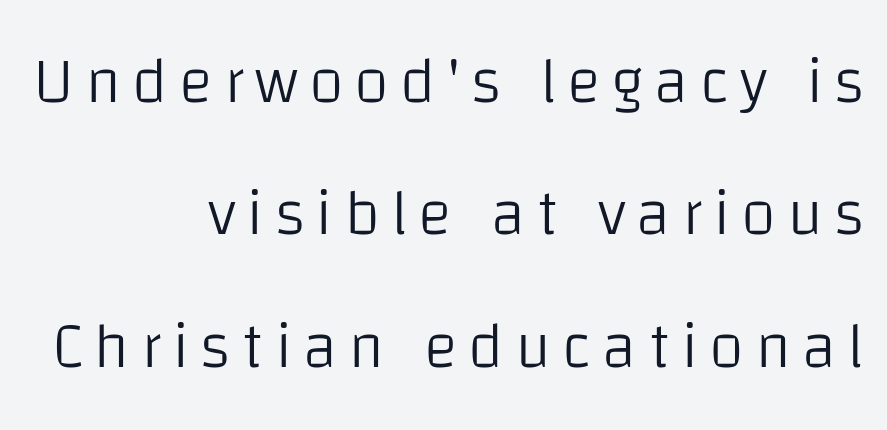
The image shows 64 px light sans-serif type, upright; set right-aligned, loose line spacing (2.07x), not underlined; low stroke contrast and a large x-height.
